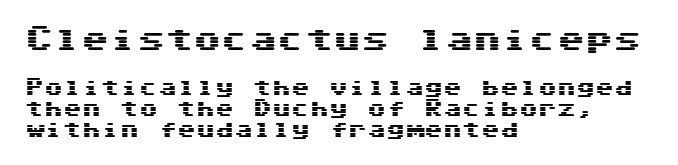
Bigger letters appear in the top chunk; the bottom chunk is reduced. The ragged edge is on the right, which tells us the setting is flush left. A clean baseline with only descenders dipping below it. This is sans-serif lettering, the kind often seen on screens and signage.
